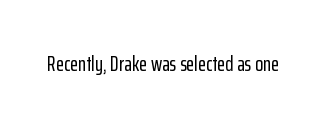
Q: Is the text italic (slanted)? A: No, it is upright.
Q: Is the text underlined? A: No.
Q: Is the spacing between letters normal or unusually wide? A: Normal.
